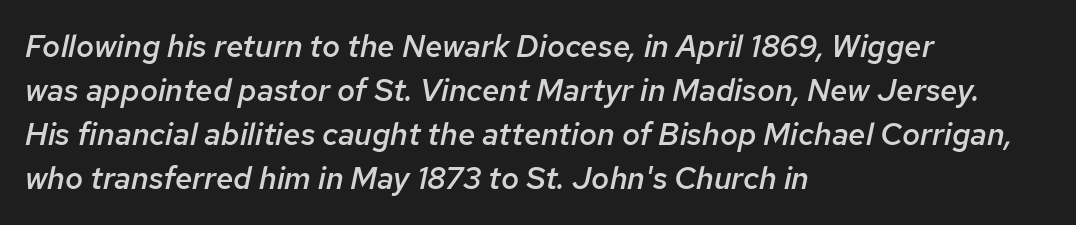
The image shows 31 px semibold type, italic (leaning right); set left-aligned, normal line spacing (1.42x), normal letter spacing, not underlined; low stroke contrast and a medium x-height.
